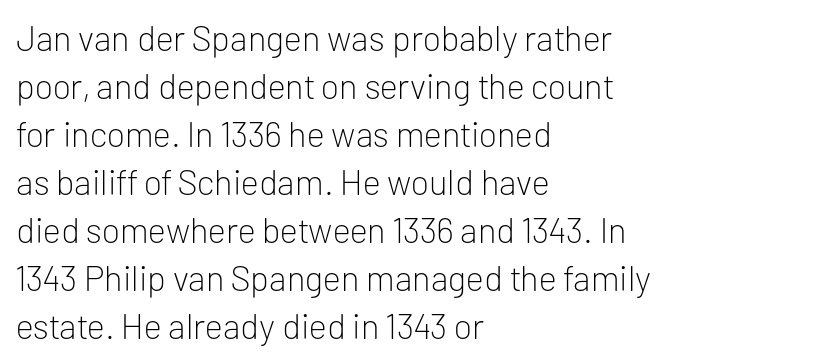
The letterforms sit shoulder to shoulder at normal distance. Notice how the stems are strictly vertical — no italics here. Decoration check: the copy has no underline. You could not count columns in this text — the font is proportionally spaced. Check where the strokes stop: nothing finishes them off — pure sans.
